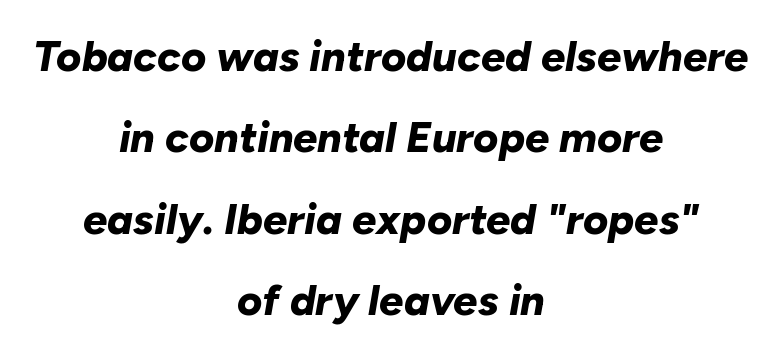
The image shows 43 px bold type, italic (leaning right); set centered, line spacing 1.89x, normal letter spacing, not underlined; low stroke contrast and a medium x-height.
